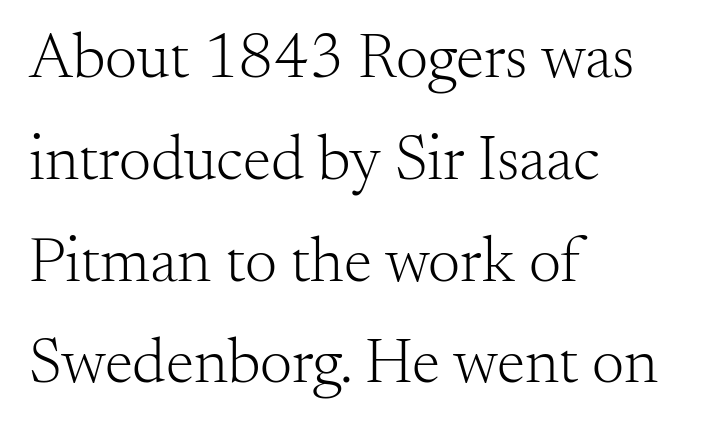
Q: Is the text bold? A: No.
Q: Is the text italic (slanted)? A: No, it is upright.
Q: Is the typeface a serif or a sans-serif typeface? A: Serif.
Q: Is the text underlined? A: No.
Q: How is the paragraph aligned? A: Left-aligned.
Q: Is the spacing between letters normal or unusually wide? A: Normal.
Q: Is the spacing between lines tight, normal or loose? A: Normal.
Q: Width (condensed, normal, or wide)? A: Normal.
Q: Stroke contrast? A: Medium.
Q: x-height? A: Small.
Q: Monospaced? A: No.
